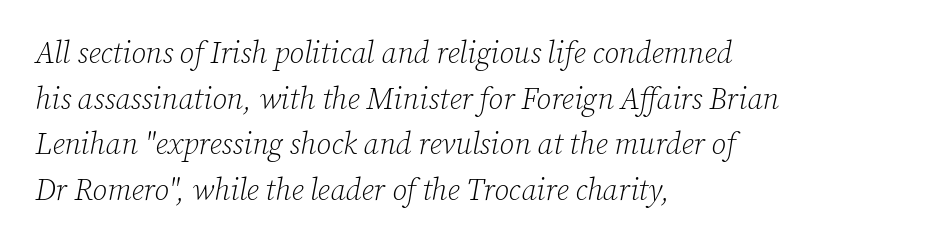
The image shows 30 px light serif type, italic (leaning right); set left-aligned, normal line spacing (1.52x), normal letter spacing, not underlined; low stroke contrast and a medium x-height.
